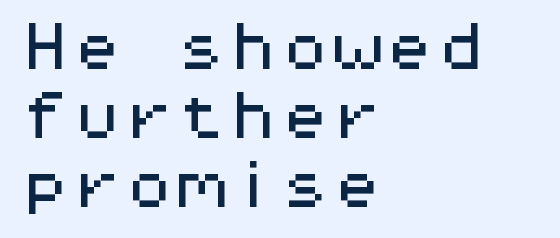
Each letter's strokes conclude bluntly, with no projecting serifs. The face used here is rendered with its standard letterfit. This sample has the even, mechanical cadence of fixed-width lettering. This is roman type, the default non-slanted kind. How would I describe the line gaps? Plain and ordinary. In CSS terms this would be text-align: left.
